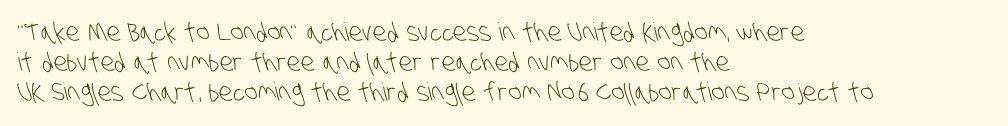
{"bold": "no", "underline": "no", "align": "left", "line_spacing_ratio": 1.21, "letter_spacing": "normal", "letter_spacing_em": 0.0, "glyph_px": 25}
